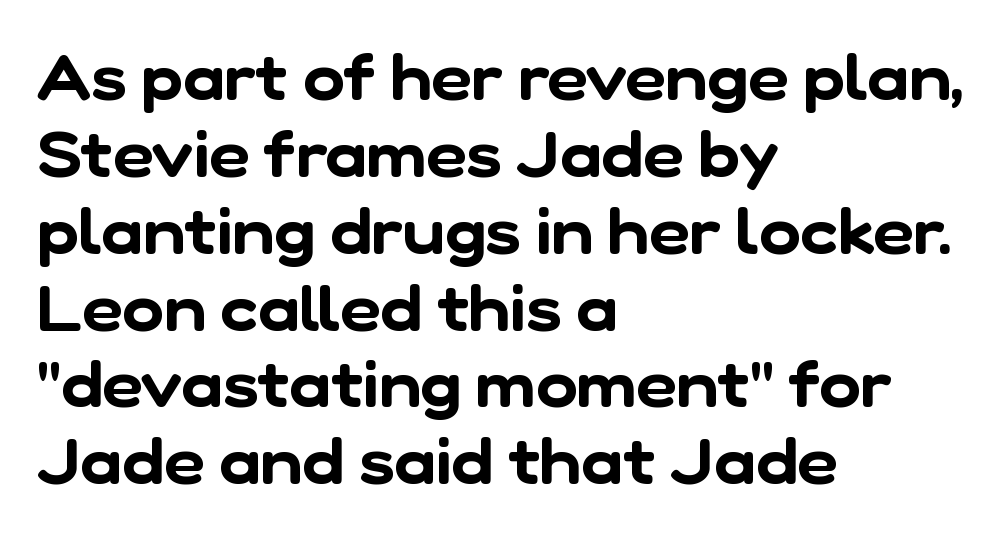
Q: Is the typeface a serif or a sans-serif typeface? A: Sans-serif.
Q: Is the text underlined? A: No.
Q: How is the paragraph aligned? A: Left-aligned.
Q: Is the spacing between letters normal or unusually wide? A: Normal.
Q: Width (condensed, normal, or wide)? A: Normal.
Q: Stroke contrast? A: Low.
Q: x-height? A: Medium.
Q: Monospaced? A: No.
